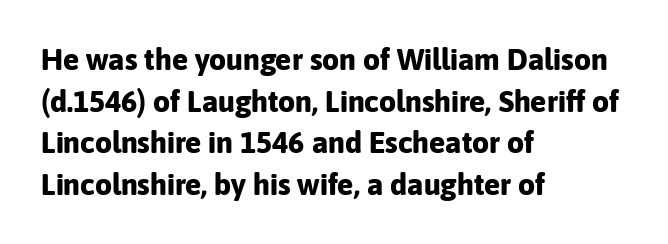
Q: Is the text bold? A: Yes.
Q: Is the text italic (slanted)? A: No, it is upright.
Q: Is the typeface a serif or a sans-serif typeface? A: Sans-serif.
Q: Is the text underlined? A: No.
Q: How is the paragraph aligned? A: Left-aligned.
Q: Is the spacing between letters normal or unusually wide? A: Normal.
Q: Is the spacing between lines tight, normal or loose? A: Normal.
Q: Width (condensed, normal, or wide)? A: Normal.
Q: Stroke contrast? A: Low.
Q: x-height? A: Medium.
Q: Monospaced? A: No.
